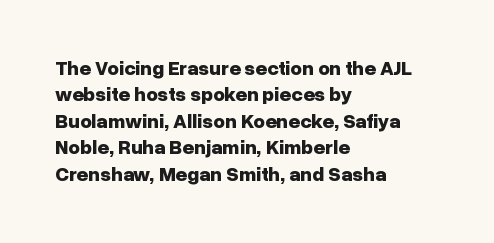
No extra tracking has been applied to these lines. The font is running at its bold setting. Students, observe: this is what conventionally led text looks like. Ascenders rise straight up at ninety degrees.
